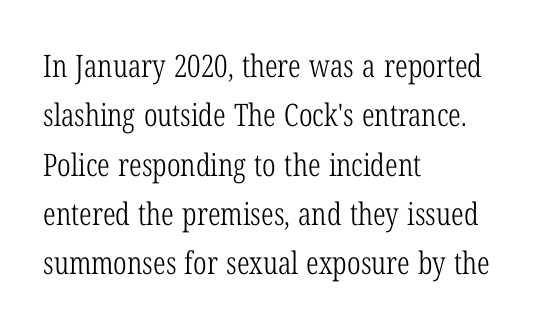
{"serif": "yes", "italic": "no", "bold": "no", "weight": "light", "width": "condensed", "stroke_contrast": "low", "x_height": "medium", "monospaced": "no", "underline": "no", "align": "left", "line_spacing": "normal", "line_spacing_ratio": 1.59, "letter_spacing": "normal", "letter_spacing_em": 0.0, "glyph_px": 31}
